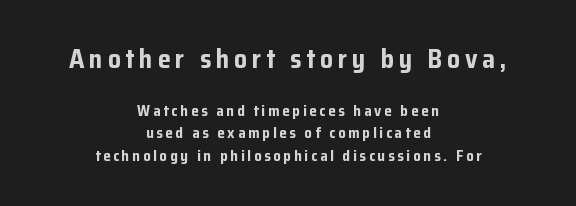
{"italic": "no", "bold": "yes", "underline": "no", "align": "center", "line_spacing": "normal", "line_spacing_ratio": 1.5, "larger_block": "first", "size_ratio": 1.73, "glyph_px": 26}
